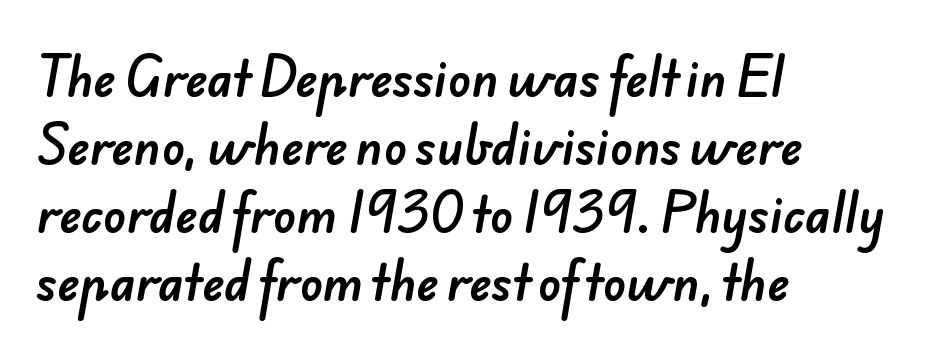
Unmarked baselines from the first word to the last. Here the designer chose a conventional face with non-uniform glyph widths. Inter-character spacing is left at the font's built-in metrics. The letters carry no serifs — their stems end cleanly without finishing strokes. Where is the straight margin? On the left.
